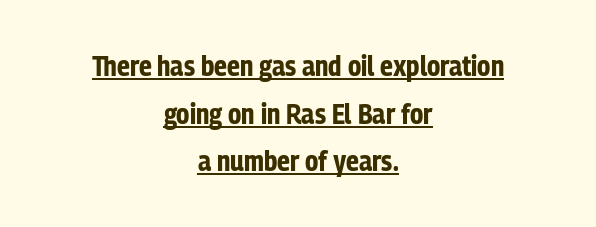
{"serif": "no", "italic": "no", "bold": "yes", "weight": "bold", "width": "condensed", "stroke_contrast": "low", "x_height": "medium", "monospaced": "no", "underline": "yes", "align": "center", "line_spacing": "normal", "line_spacing_ratio": 1.7, "letter_spacing": "normal", "letter_spacing_em": 0.0, "glyph_px": 28}
